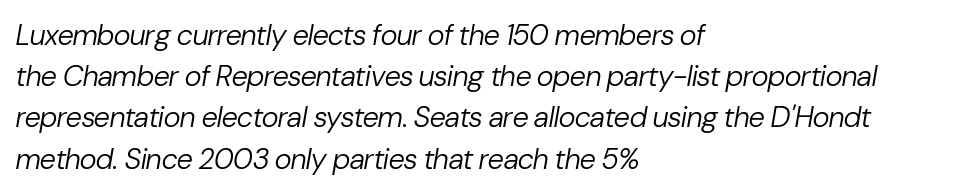
Q: Is the text bold? A: No.
Q: Is the text italic (slanted)? A: Yes, it leans right by about 10 degrees.
Q: Is the text underlined? A: No.
Q: How is the paragraph aligned? A: Left-aligned.
Q: Is the spacing between letters normal or unusually wide? A: Normal.
Q: Is the spacing between lines tight, normal or loose? A: Normal.
Q: Width (condensed, normal, or wide)? A: Normal.
Q: Stroke contrast? A: Low.
Q: x-height? A: Medium.
Q: Monospaced? A: No.
